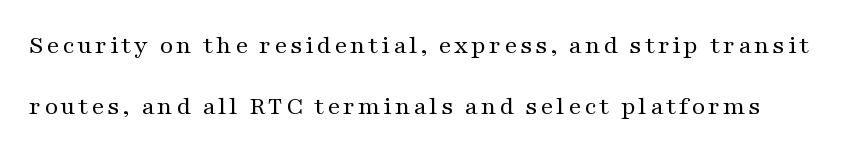
The image shows 26 px text type, upright; set loose line spacing (2.33x), not underlined.
